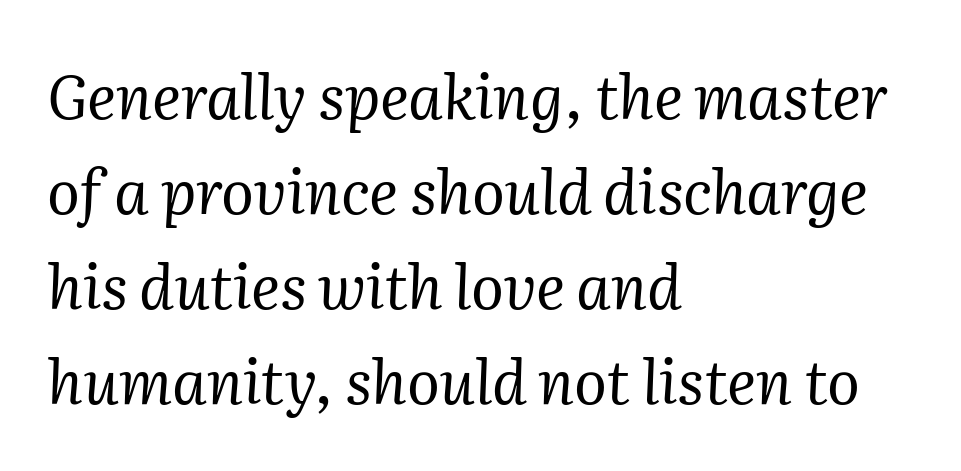
{"serif": "yes", "italic": "yes", "lean": "right", "slant_degrees": 2, "bold": "no", "weight": "regular", "width": "normal", "stroke_contrast": "medium", "x_height": "medium", "monospaced": "no", "underline": "no", "align": "left", "line_spacing": "normal", "line_spacing_ratio": 1.56, "letter_spacing": "normal", "letter_spacing_em": 0.0, "glyph_px": 61}
